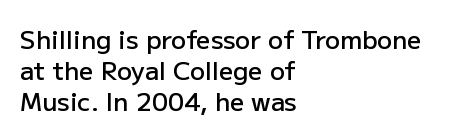
A classic flush-left, rag-right setting is used for this passage. The face used here is rendered with its standard letterfit. Decoration check: the copy has no underline. Caption: semibold face, moderately heavy strokes. Quick note: not italic, upright.
